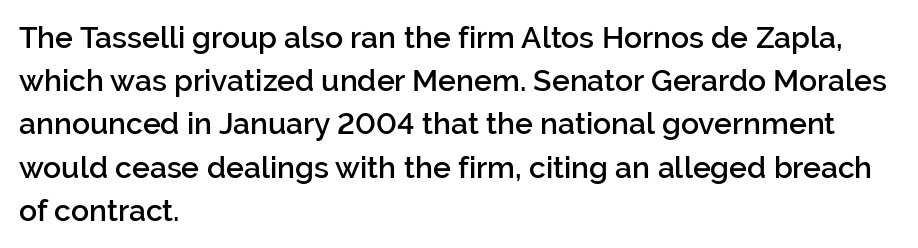
{"serif": "no", "italic": "no", "bold": "semi", "weight": "semibold", "width": "normal", "stroke_contrast": "low", "x_height": "medium", "monospaced": "no", "underline": "no", "align": "left", "line_spacing": "normal", "line_spacing_ratio": 1.44, "letter_spacing": "normal", "letter_spacing_em": 0.0, "glyph_px": 30}
